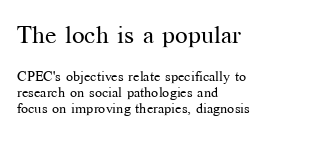
Q: Is the text bold? A: No.
Q: Is the text italic (slanted)? A: No, it is upright.
Q: Is the text underlined? A: No.
Q: How is the paragraph aligned? A: Left-aligned.
Q: Is the spacing between letters normal or unusually wide? A: Normal.
Q: Which block of text is set in a larger size, the first (top) or the second (bottom)? A: The first (top) one.
